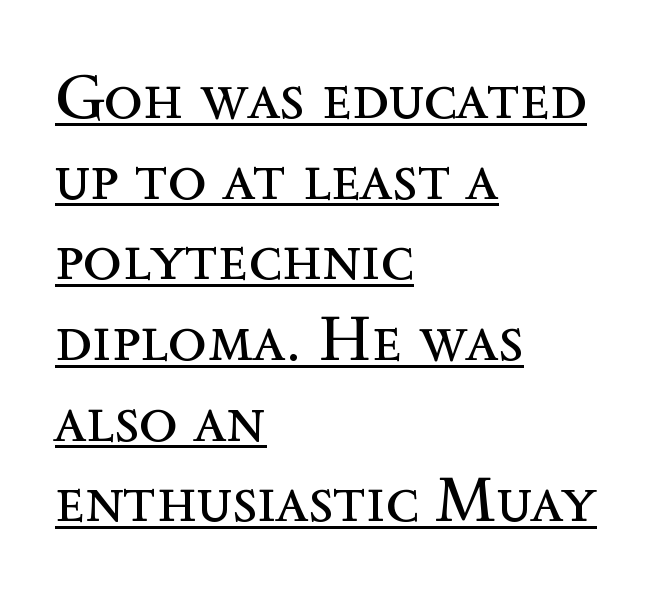
Stems and bowls with no extra thickness — not bold. These lines sit exactly where default settings would place them. Do the characters align in a grid? No, the font is proportional. A continuous stroke trails under the words, as in a hyperlink.
